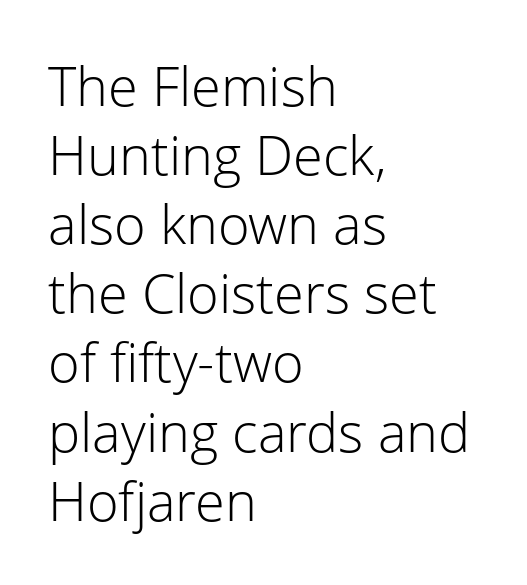
Q: Is the text bold? A: No.
Q: Is the text italic (slanted)? A: No, it is upright.
Q: Is the typeface a serif or a sans-serif typeface? A: Sans-serif.
Q: Is the text underlined? A: No.
Q: How is the paragraph aligned? A: Left-aligned.
Q: Is the spacing between letters normal or unusually wide? A: Normal.
Q: Is the spacing between lines tight, normal or loose? A: Normal.
Q: Width (condensed, normal, or wide)? A: Normal.
Q: Stroke contrast? A: Low.
Q: x-height? A: Medium.
Q: Monospaced? A: No.
